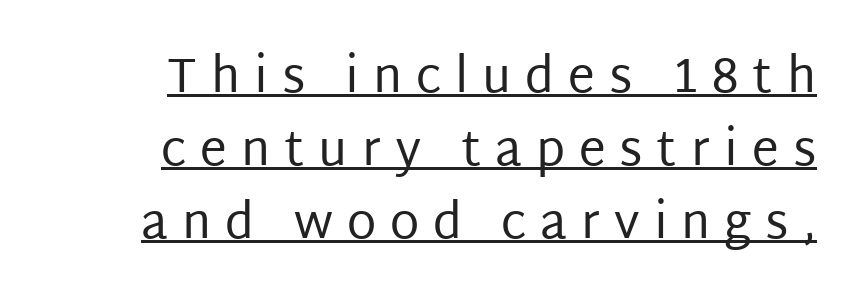
{"serif": "no", "italic": "no", "bold": "no", "weight": "regular", "width": "normal", "stroke_contrast": "low", "x_height": "large", "monospaced": "no", "underline": "yes", "align": "right", "line_spacing": "normal", "line_spacing_ratio": 1.52, "letter_spacing": "wide", "letter_spacing_em": 0.29, "glyph_px": 48}
